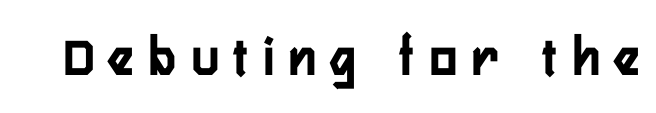
The image shows 57 px semibold, condensed sans-serif type, upright; set unusually wide letter spacing (+0.27 em), not underlined; low stroke contrast and a medium x-height.
